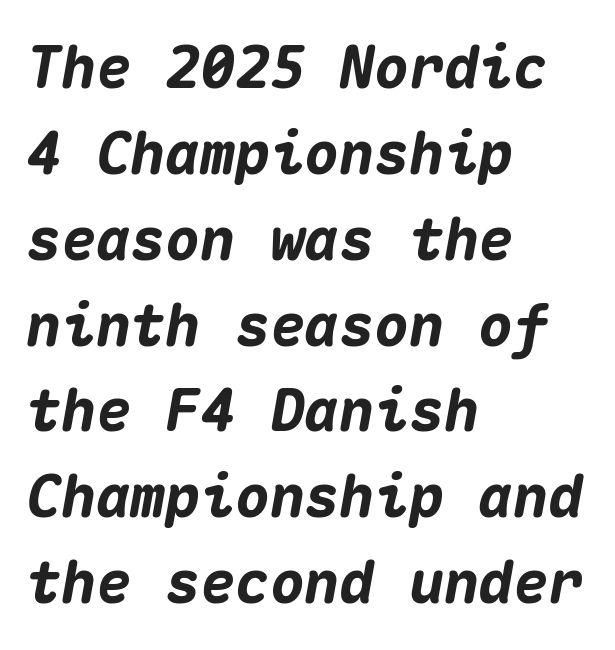
Q: Is the text bold? A: Yes.
Q: Is the text italic (slanted)? A: Yes, it leans right by about 10 degrees.
Q: Is the text underlined? A: No.
Q: How is the paragraph aligned? A: Left-aligned.
Q: Is the spacing between letters normal or unusually wide? A: Normal.
Q: Is the spacing between lines tight, normal or loose? A: Normal.
Q: Width (condensed, normal, or wide)? A: Normal.
Q: Stroke contrast? A: Medium.
Q: x-height? A: Medium.
Q: Monospaced? A: Yes.
